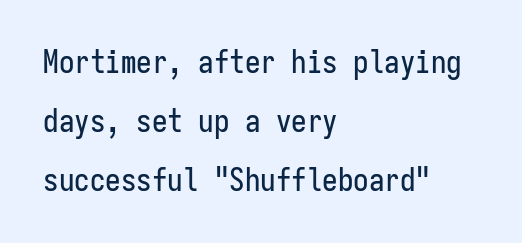
The image shows 31 px condensed sans-serif type, upright, monospaced; set left-aligned, loose line spacing (1.9x), normal letter spacing, not underlined; low stroke contrast and a medium x-height.
